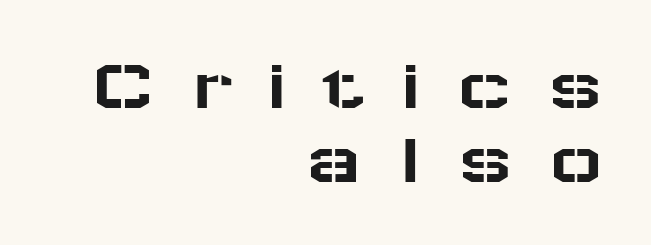
{"serif": "no", "italic": "no", "width": "wide", "stroke_contrast": "low", "x_height": "medium", "monospaced": "no", "underline": "no", "align": "right", "line_spacing": "tight", "line_spacing_ratio": 0.99, "letter_spacing": "wide", "letter_spacing_em": 0.46, "glyph_px": 75}
